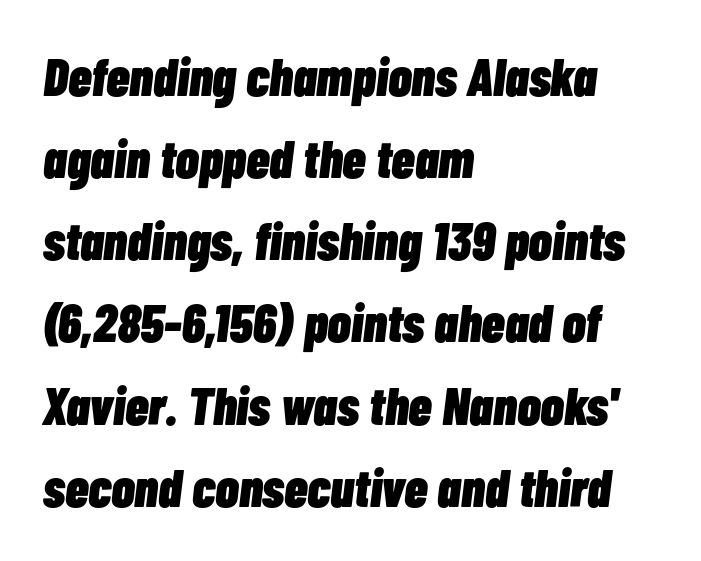
Characters follow at the spacing the type designer built in. Normally led — the rows are evenly, conventionally spaced. The letters are slanted; this is an italic face. What weight is shown? A full bold with thick strokes.
